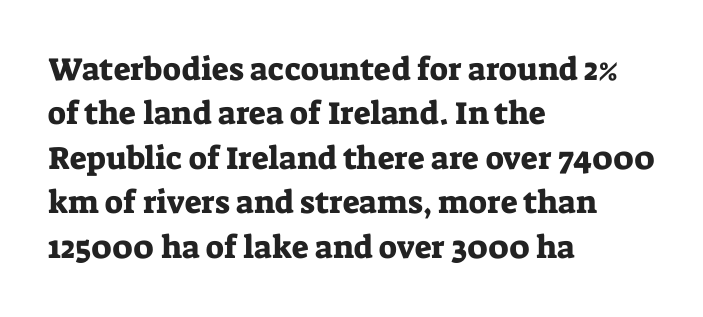
Q: Is the text italic (slanted)? A: No, it is upright.
Q: Is the typeface a serif or a sans-serif typeface? A: Serif.
Q: Is the text underlined? A: No.
Q: How is the paragraph aligned? A: Left-aligned.
Q: Is the spacing between letters normal or unusually wide? A: Normal.
Q: Is the spacing between lines tight, normal or loose? A: Normal.
Q: Width (condensed, normal, or wide)? A: Normal.
Q: Stroke contrast? A: Low.
Q: x-height? A: Medium.
Q: Monospaced? A: No.
